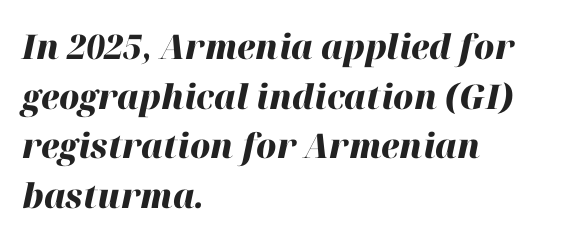
The image shows 34 px heavy type, italic (leaning right); set left-aligned, normal line spacing (1.46x), normal letter spacing, not underlined; high stroke contrast and a medium x-height.
